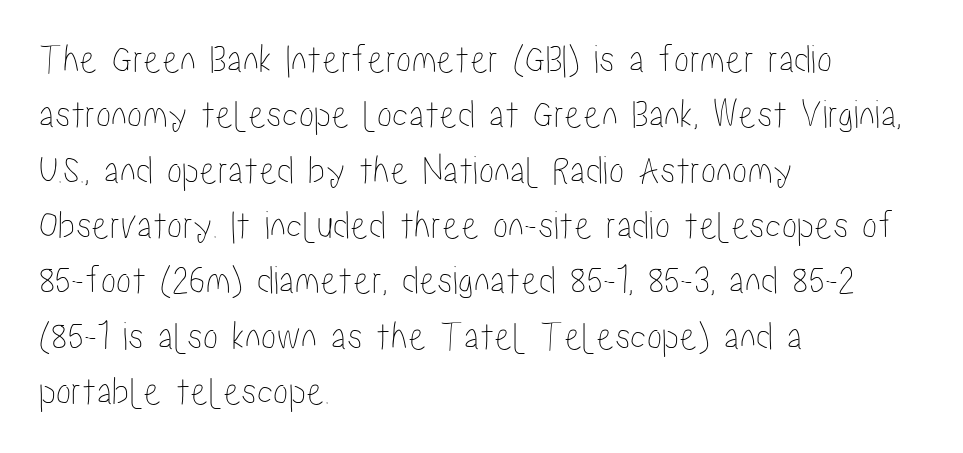
Note the varied advance widths — an 'i' is clearly narrower than an 'm'. The letters stand upright; this is a roman face. Underlining? Definitely not there. The line texture is even and compact thanks to regular tracking. This sample keeps an unexceptional amount of space between lines.
